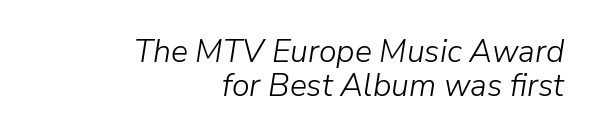
Each row of text sits above clean, open space. A student would call this right alignment; a typographer would say flush right, rag left. Notice how descenders almost collide with the ascenders below — that's tight leading. Quick note: italic. These lines are rendered in a variable-pitch font.
